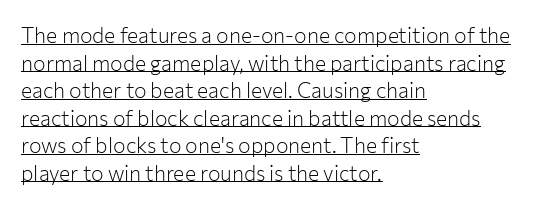
{"italic": "no", "bold": "no", "underline": "yes", "align": "left", "line_spacing": "normal", "line_spacing_ratio": 1.31, "letter_spacing": "normal", "letter_spacing_em": 0.0, "glyph_px": 21}
